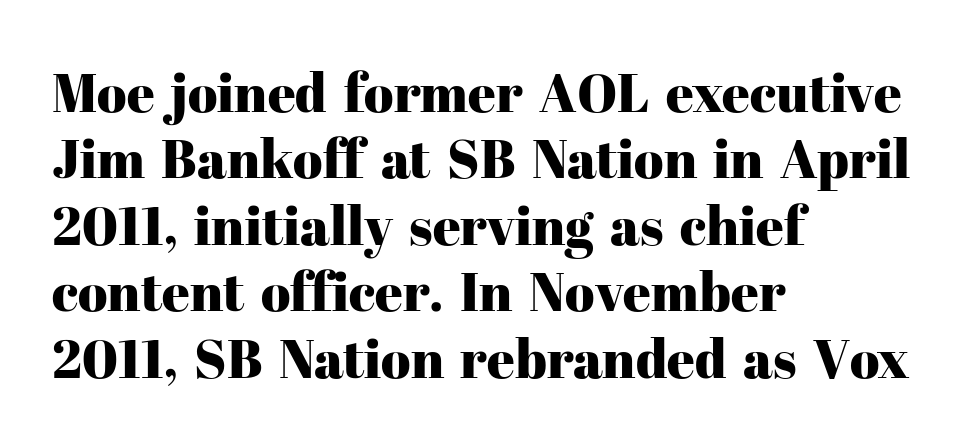
{"serif": "yes", "italic": "no", "width": "normal", "stroke_contrast": "high", "x_height": "medium", "monospaced": "no", "underline": "no", "align": "left", "line_spacing_ratio": 1.23, "letter_spacing": "normal", "letter_spacing_em": 0.0, "glyph_px": 54}
